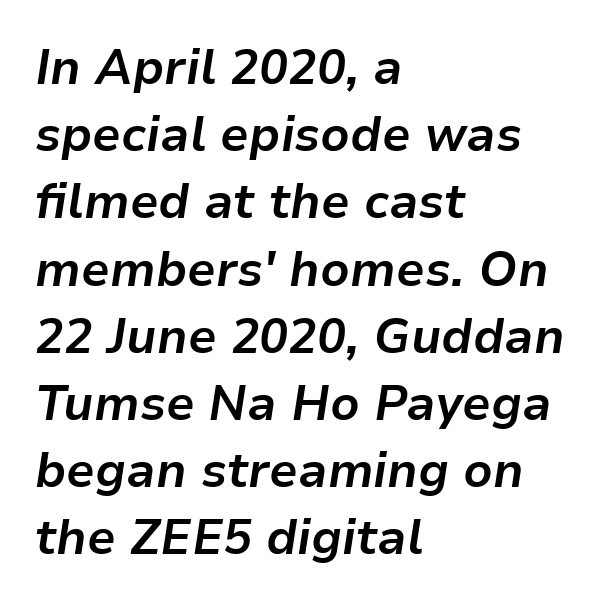
A typesetter would call this zero additional tracking. Honestly, there is no underline to notice here at all. The rendering uses a bold face; every stroke is thick and dark. Proportional: the letters do not fall into vertical columns. These lines are set flush left with a ragged right edge. Compared with typical paragraphs, the rows here are spaced about the same.
